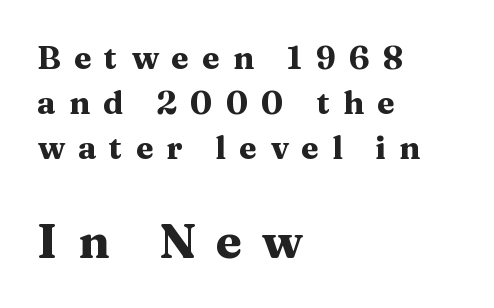
The image shows 48 px heavy, wide serif type, upright; set left-aligned, normal line spacing (1.41x), unusually wide letter spacing (+0.41 em), not underlined; the second (bottom) block is 1.5x larger; medium stroke contrast and a medium x-height.
